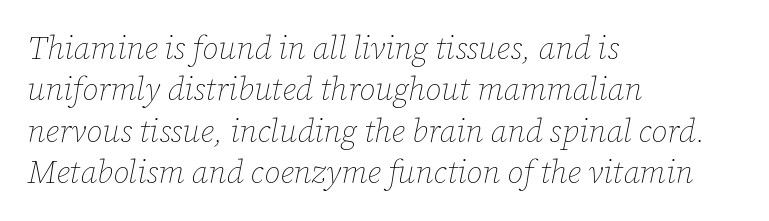
Q: Is the text bold? A: No.
Q: Is the text italic (slanted)? A: Yes, it leans right by about 12 degrees.
Q: Is the text underlined? A: No.
Q: How is the paragraph aligned? A: Left-aligned.
Q: Is the spacing between letters normal or unusually wide? A: Normal.
Q: Is the spacing between lines tight, normal or loose? A: Normal.
Q: Width (condensed, normal, or wide)? A: Normal.
Q: Stroke contrast? A: Low.
Q: x-height? A: Medium.
Q: Monospaced? A: No.
